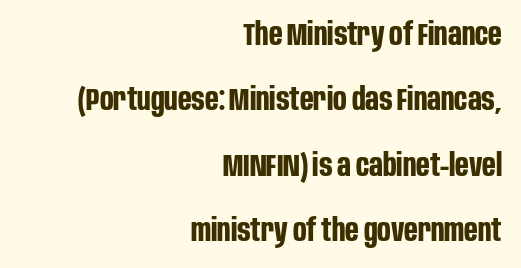
The image shows 32 px bold, condensed sans-serif type, upright; set right-aligned, loose line spacing (2.04x), normal letter spacing, not underlined; low stroke contrast and a large x-height.
